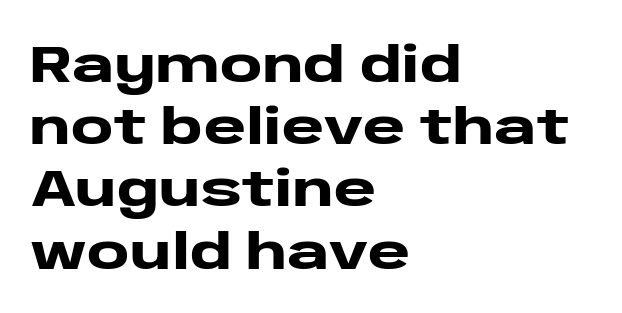
{"serif": "no", "italic": "no", "bold": "yes", "weight": "heavy", "width": "wide", "stroke_contrast": "low", "x_height": "large", "monospaced": "no", "underline": "no", "align": "left", "line_spacing_ratio": 1.22, "letter_spacing": "normal", "letter_spacing_em": 0.0, "glyph_px": 51}
